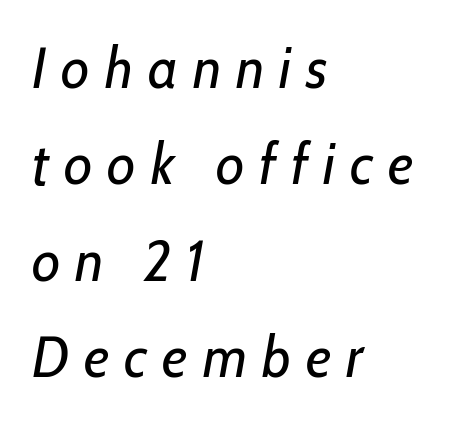
The image shows 58 px regular-weight, condensed type, italic (leaning right); set left-aligned, normal line spacing (1.66x), unusually wide letter spacing (+0.26 em), not underlined; low stroke contrast and a medium x-height.
